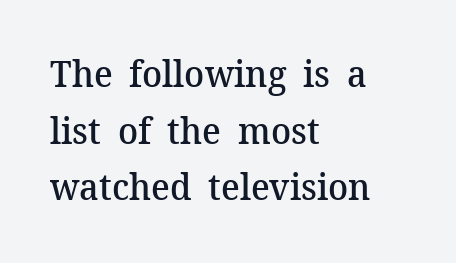
The image shows 37 px semibold serif type, upright; set left-aligned, normal line spacing (1.53x), normal letter spacing, not underlined; medium stroke contrast and a medium x-height.
